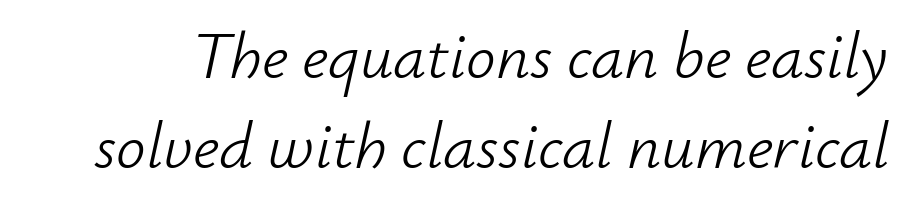
There is no visible air inserted between adjacent glyphs. Looks like regular typesetting: each glyph gets only the width it needs. The typography opts for an oblique posture over an upright one. The zone under the glyphs is completely vacant.
